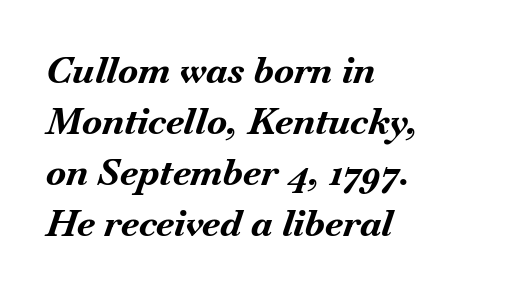
The image shows 37 px bold type, italic (leaning right); set left-aligned, normal line spacing (1.38x), normal letter spacing, not underlined; medium stroke contrast and a small x-height.
